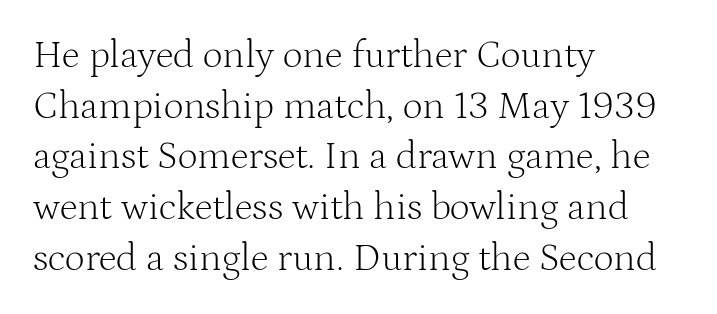
This is not heavy type; no bold has been used. Clear beneath every line of the passage. The letters sit at their default tracking, neither squeezed nor spread. A classic flush-left, rag-right setting is used for this passage. Note the varied advance widths — an 'i' is clearly narrower than an 'm'.
